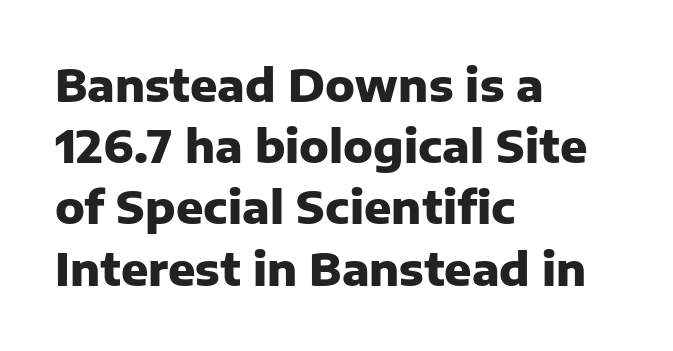
Q: Is the text bold? A: Yes.
Q: Is the text italic (slanted)? A: No, it is upright.
Q: Is the typeface a serif or a sans-serif typeface? A: Sans-serif.
Q: Is the text underlined? A: No.
Q: How is the paragraph aligned? A: Left-aligned.
Q: Is the spacing between letters normal or unusually wide? A: Normal.
Q: Is the spacing between lines tight, normal or loose? A: Normal.
Q: Width (condensed, normal, or wide)? A: Normal.
Q: Stroke contrast? A: Low.
Q: x-height? A: Medium.
Q: Monospaced? A: No.
